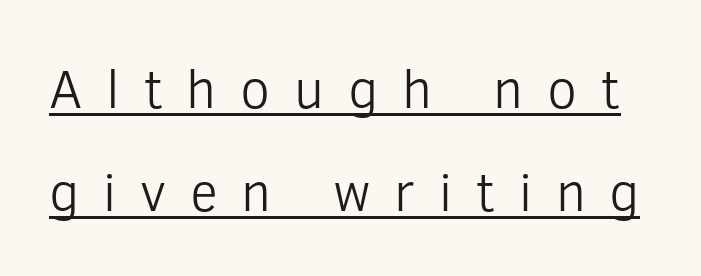
Look at the bottom of the vertical strokes: they stop flat, with no serifs. You could not count columns in this text — the font is proportionally spaced. Stems and bowls with no extra thickness — not bold. A typesetter would call this leading open, well beyond the default. Posture: straight, roman, zero tilt. Does a line run under the words? Yes, clearly.
